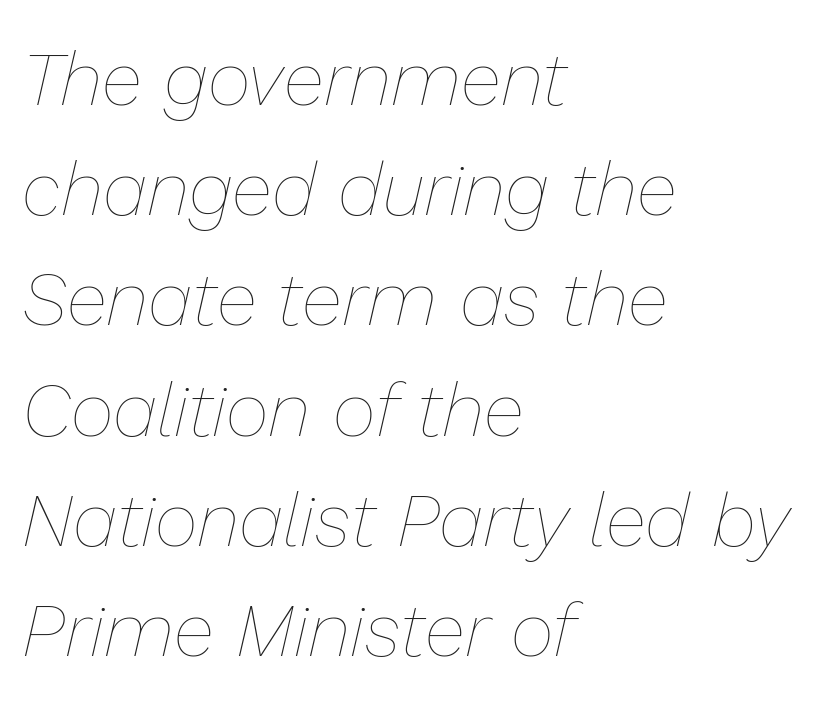
The image shows 75 px thin type, italic (leaning right); set left-aligned, normal line spacing (1.47x), normal letter spacing, not underlined; low stroke contrast and a medium x-height.
